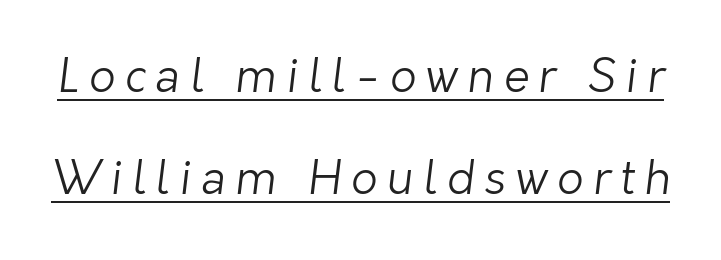
Words appear elongated and porous because spacing is wide. Caption: lettering with a line underneath. Does the type have serifs? No, each stem ends abruptly. Summary of vertical rhythm: relaxed, with wide interline spacing. The face used here is proportionally spaced, like ordinary book or web type.
